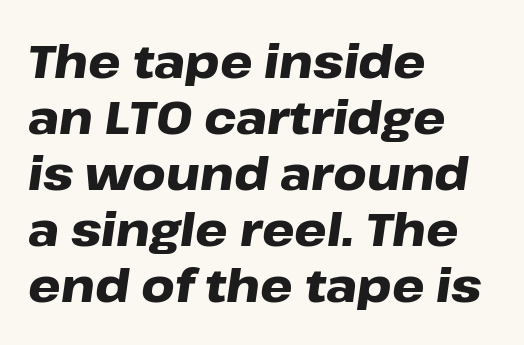
You could call the tracking neutral — neither tight nor loose. Is the block centered? No — it sits flush against the left margin. Does the lettering tilt? It does — this is italic. Underline: absent. These lines carry a lot of weight — the face is fully bold. Character widths vary here, with narrow letters taking less room than wide ones.
